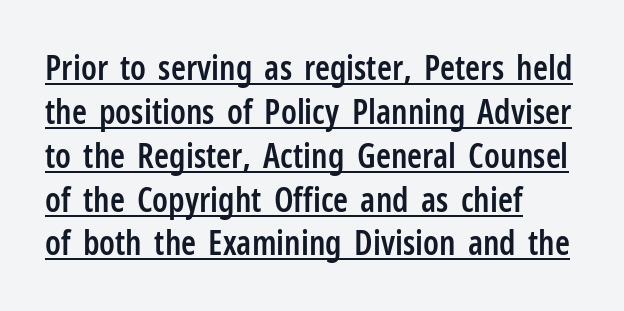
Q: Is the text bold? A: Semi-bold.
Q: Is the text italic (slanted)? A: No, it is upright.
Q: Is the typeface a serif or a sans-serif typeface? A: Sans-serif.
Q: Is the text underlined? A: Yes.
Q: How is the paragraph aligned? A: Left-aligned.
Q: Is the spacing between letters normal or unusually wide? A: Normal.
Q: Is the spacing between lines tight, normal or loose? A: Normal.
Q: Width (condensed, normal, or wide)? A: Condensed.
Q: Stroke contrast? A: Low.
Q: x-height? A: Medium.
Q: Monospaced? A: No.
